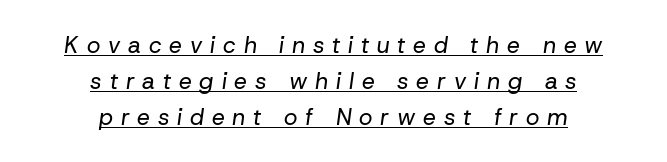
{"italic": "yes", "lean": "right", "slant_degrees": 8, "bold": "no", "underline": "yes", "align": "center", "line_spacing": "normal", "line_spacing_ratio": 1.56, "letter_spacing": "wide", "letter_spacing_em": 0.34, "glyph_px": 23}
